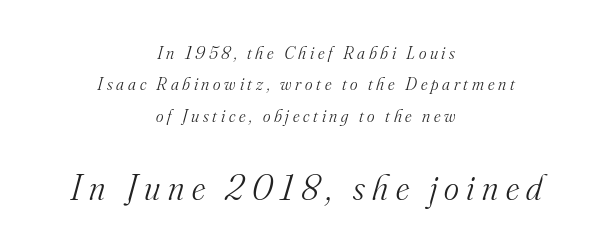
Q: Is the text bold? A: No.
Q: Is the text italic (slanted)? A: Yes, it leans right by about 16 degrees.
Q: Is the typeface a serif or a sans-serif typeface? A: Serif.
Q: Is the text underlined? A: No.
Q: How is the paragraph aligned? A: Centered.
Q: Is the spacing between letters normal or unusually wide? A: Unusually wide.
Q: Which block of text is set in a larger size, the first (top) or the second (bottom)? A: The second (bottom) one.
Q: Width (condensed, normal, or wide)? A: Normal.
Q: Stroke contrast? A: Medium.
Q: x-height? A: Small.
Q: Monospaced? A: No.
